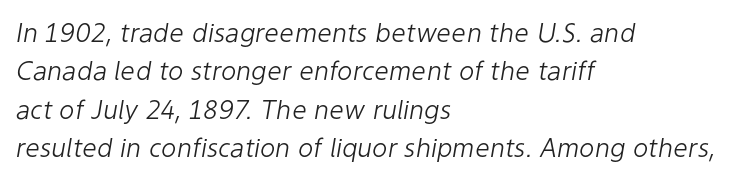
The letterforms sit at book weight or below. Nobody drew a line under any word here. Students, observe: this is what conventionally led text looks like. The whole block is typeset with a tilt. What stands out about the letter spacing? Nothing — it is the standard amount. A student would call this left alignment; a typographer would say flush left, rag right.
